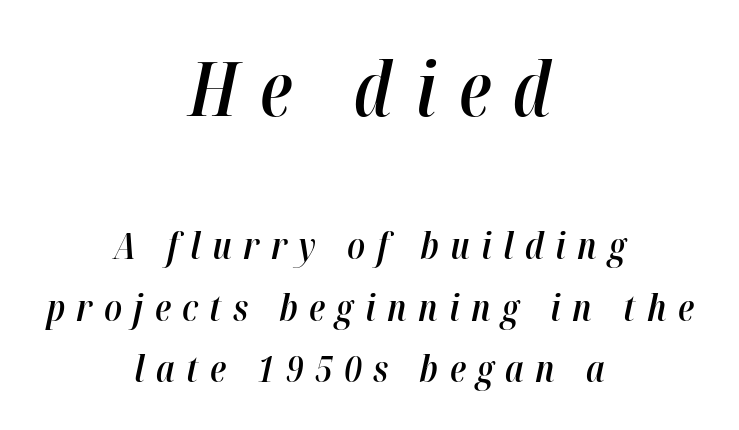
{"italic": "yes", "lean": "right", "slant_degrees": 12, "bold": "semi", "weight": "semibold", "width": "condensed", "stroke_contrast": "high", "x_height": "medium", "monospaced": "no", "underline": "no", "align": "center", "line_spacing": "normal", "line_spacing_ratio": 1.67, "letter_spacing": "wide", "letter_spacing_em": 0.31, "larger_block": "first", "size_ratio": 2.0, "glyph_px": 74}
